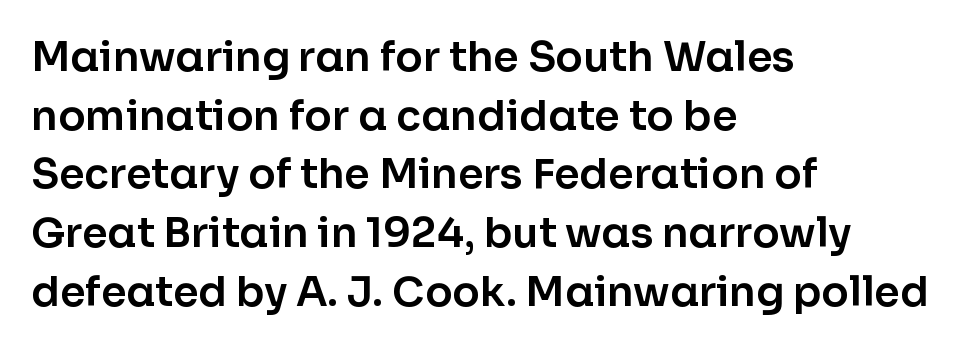
{"serif": "no", "italic": "no", "width": "normal", "stroke_contrast": "low", "x_height": "medium", "monospaced": "no", "underline": "no", "align": "left", "line_spacing": "normal", "line_spacing_ratio": 1.43, "letter_spacing": "normal", "letter_spacing_em": 0.0, "glyph_px": 41}
